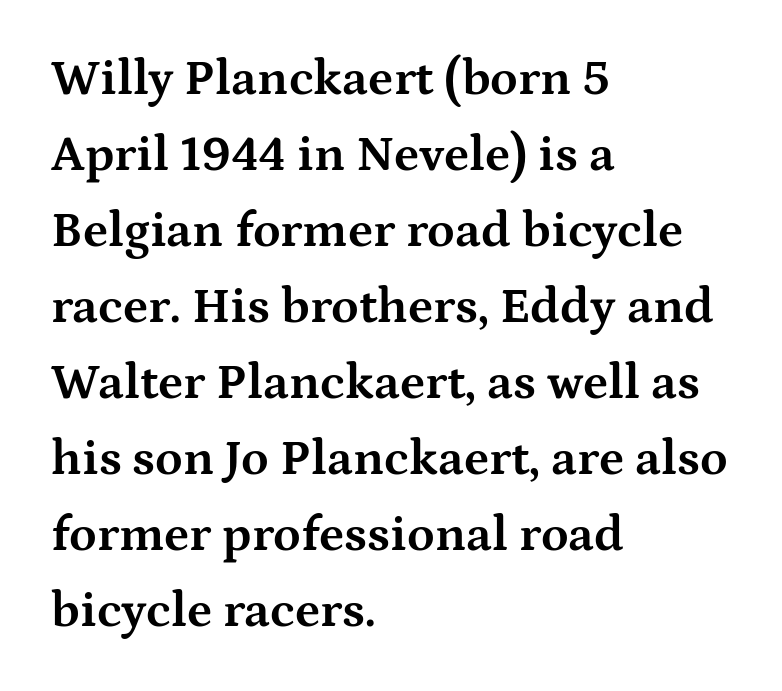
The image shows 50 px bold, wide serif type, upright; set left-aligned, normal line spacing (1.52x), normal letter spacing, not underlined; medium stroke contrast and a medium x-height.
